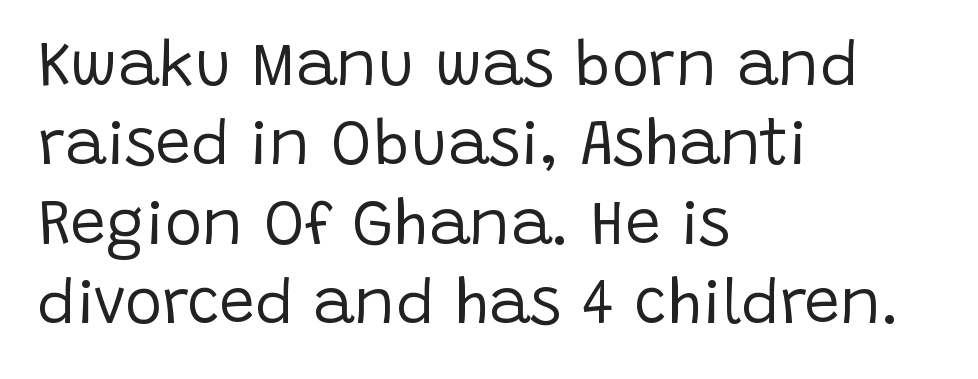
Q: Is the text bold? A: No.
Q: Is the text italic (slanted)? A: No, it is upright.
Q: Is the typeface a serif or a sans-serif typeface? A: Sans-serif.
Q: Is the text underlined? A: No.
Q: How is the paragraph aligned? A: Left-aligned.
Q: Is the spacing between letters normal or unusually wide? A: Normal.
Q: Is the spacing between lines tight, normal or loose? A: Normal.
Q: Width (condensed, normal, or wide)? A: Normal.
Q: Stroke contrast? A: Low.
Q: x-height? A: Large.
Q: Monospaced? A: No.
